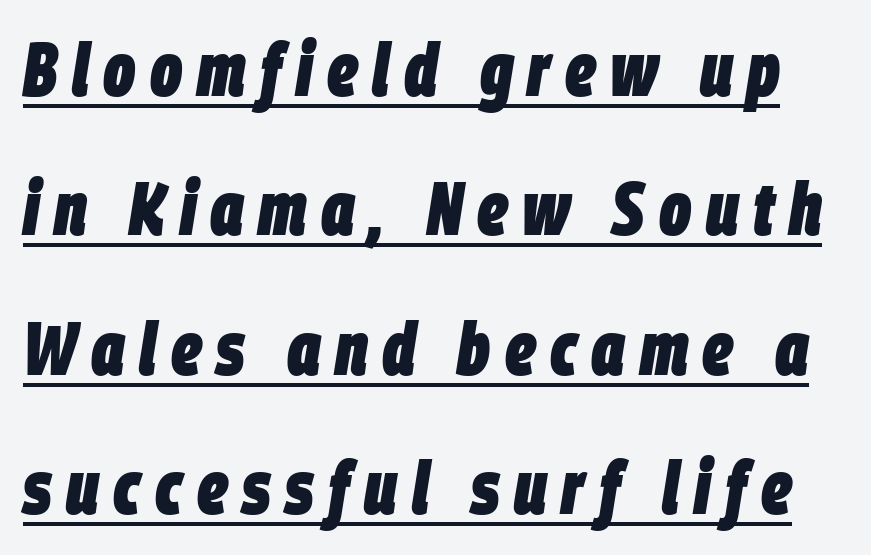
The image shows 75 px heavy, condensed type, italic (leaning right); set line spacing 1.86x, underlined; low stroke contrast and a large x-height.
